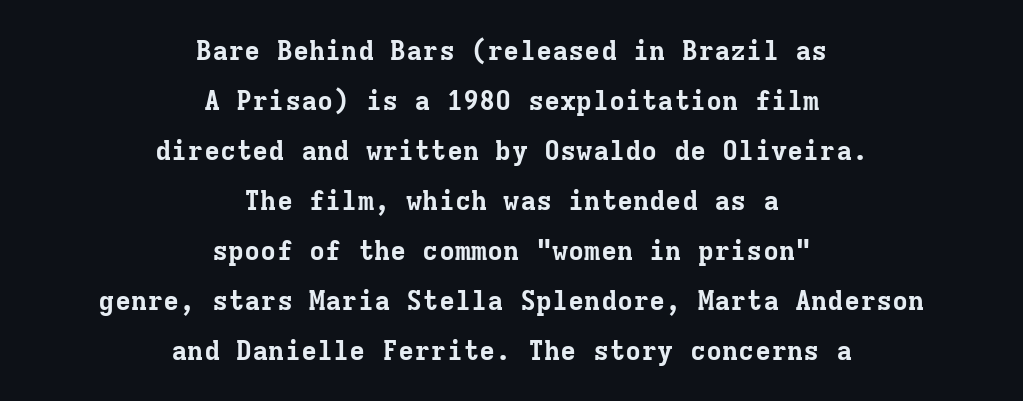
The image shows 27 px bold type, upright; set centered, line spacing 1.85x, normal letter spacing, not underlined.
